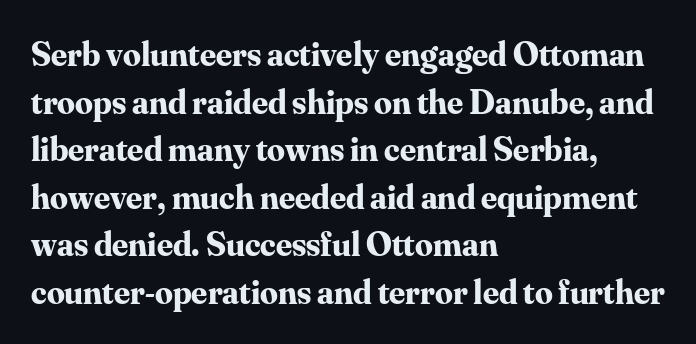
Vertical spacing — default. These lines are set flush left with a ragged right edge. The words here are not underlined. This sample uses plain, unmodified letter spacing. The rendering uses natural spacing where letterforms have individual widths. Are there feet on the stems? There are — it's a serif.
